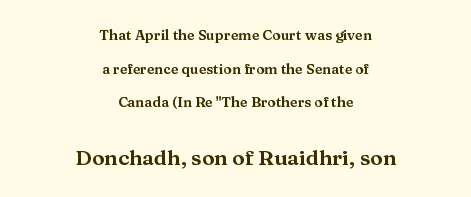
The rendering positions every line midway between the sides. Two sizes are in play, and the larger belongs to the second block. This is the regular roman posture of the typeface. Compared with typical body copy, the letter spacing here is the same.
